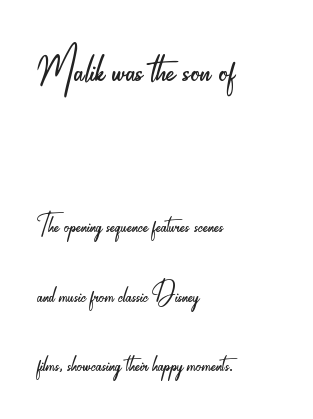
Q: Is the text bold? A: No.
Q: Is the text italic (slanted)? A: Yes.
Q: Is the typeface a serif or a sans-serif typeface? A: Sans-serif.
Q: Is the text underlined? A: No.
Q: How is the paragraph aligned? A: Left-aligned.
Q: Is the spacing between letters normal or unusually wide? A: Normal.
Q: Is the spacing between lines tight, normal or loose? A: Loose.
Q: Which block of text is set in a larger size, the first (top) or the second (bottom)? A: The first (top) one.
Q: Width (condensed, normal, or wide)? A: Condensed.
Q: Stroke contrast? A: Low.
Q: x-height? A: Small.
Q: Monospaced? A: No.
